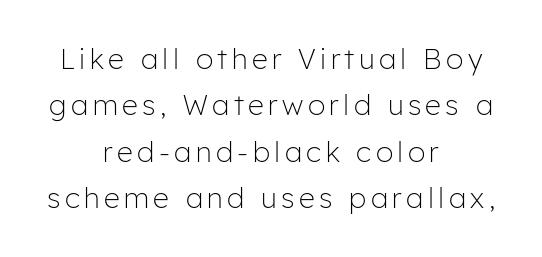
The lettering holds an erect, upright posture throughout. The compositor balanced each line on the midline. Leading: standard. Stems and bowls with no extra thickness — not bold. The words here are not underlined.
